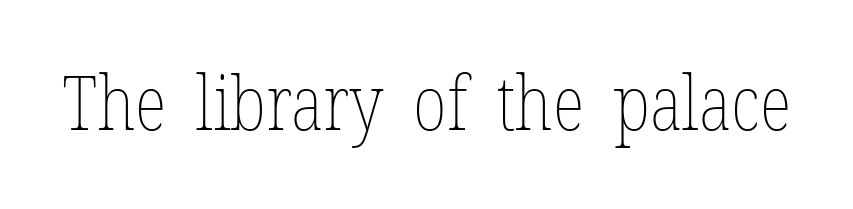
The image shows 75 px thin, condensed type, upright; set normal letter spacing, not underlined; low stroke contrast and a medium x-height.
